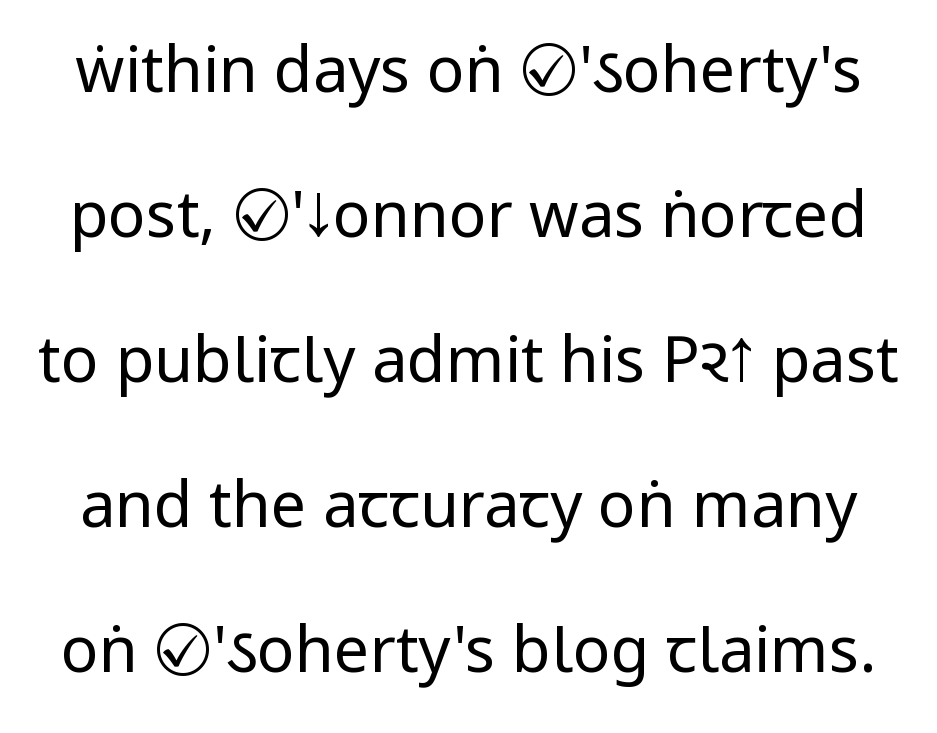
The image shows 63 px regular-weight, condensed sans-serif type, upright; set loose line spacing (2.3x), normal letter spacing, not underlined; low stroke contrast and a large x-height.
